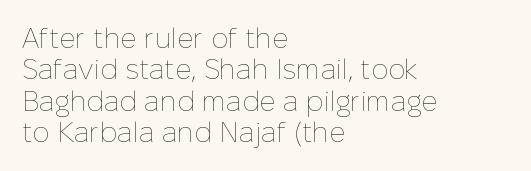
{"italic": "no", "bold": "no", "weight": "thin", "width": "normal", "stroke_contrast": "low", "x_height": "medium", "monospaced": "no", "underline": "no", "align": "left", "line_spacing": "tight", "line_spacing_ratio": 1.12, "letter_spacing": "normal", "letter_spacing_em": 0.0, "glyph_px": 28}
